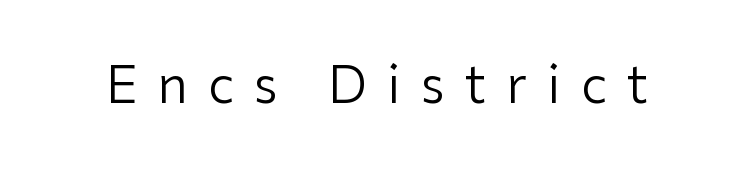
Q: Is the text bold? A: No.
Q: Is the text italic (slanted)? A: No, it is upright.
Q: Is the typeface a serif or a sans-serif typeface? A: Sans-serif.
Q: Is the text underlined? A: No.
Q: Is the spacing between letters normal or unusually wide? A: Unusually wide.
Q: Width (condensed, normal, or wide)? A: Normal.
Q: Stroke contrast? A: Low.
Q: x-height? A: Medium.
Q: Monospaced? A: No.
